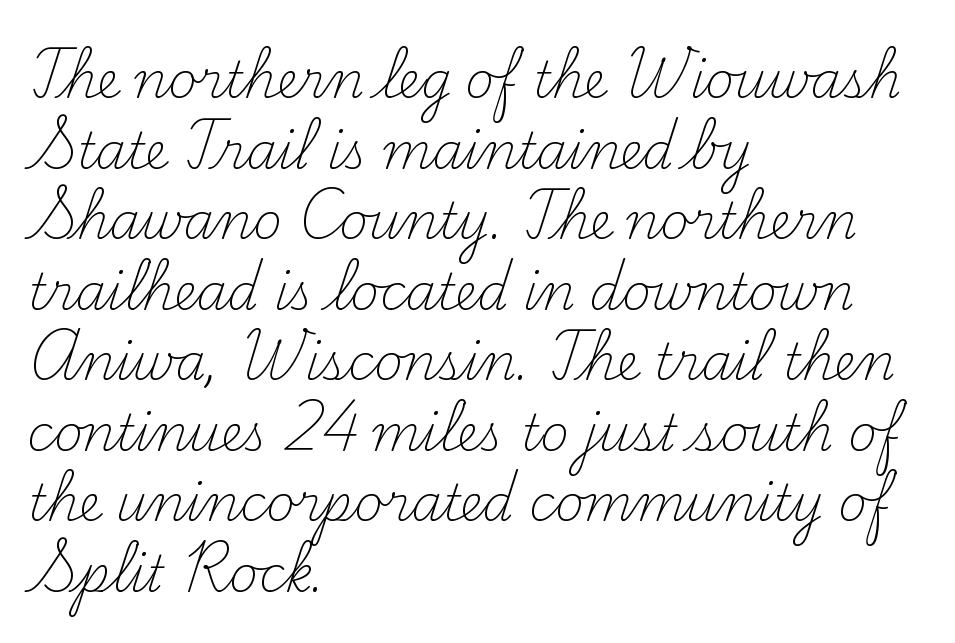
The image shows 49 px light type; set left-aligned, normal line spacing (1.44x), normal letter spacing, not underlined; medium stroke contrast and a small x-height.
